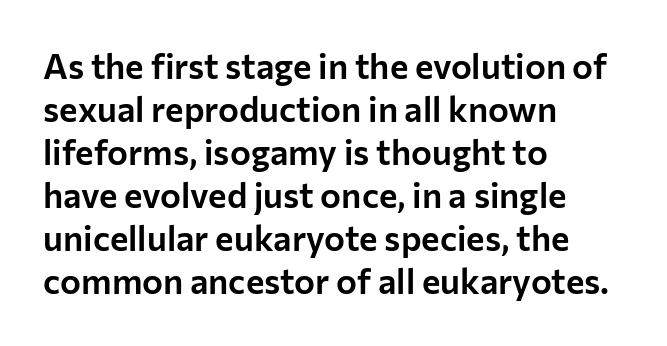
Q: Is the text italic (slanted)? A: No, it is upright.
Q: Is the typeface a serif or a sans-serif typeface? A: Sans-serif.
Q: Is the text underlined? A: No.
Q: How is the paragraph aligned? A: Left-aligned.
Q: Is the spacing between letters normal or unusually wide? A: Normal.
Q: Width (condensed, normal, or wide)? A: Normal.
Q: Stroke contrast? A: Low.
Q: x-height? A: Medium.
Q: Monospaced? A: No.
